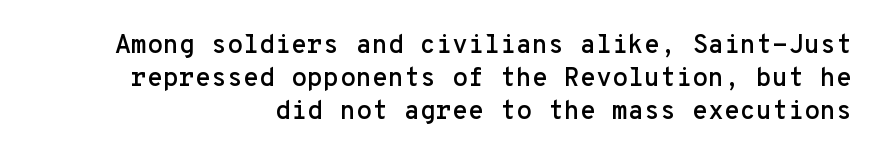
In CSS terms this would be text-align: right. In terms of letterspacing, this is plain default setting. The baseline area is clear. Designer's note — italics off, roman on. Vertically, the passage feels balanced, rows spaced as you'd expect.
